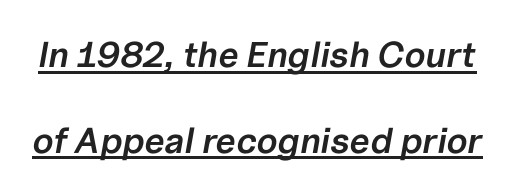
Has an underline been added? It has. These lines stand farther apart than default settings would place them. Strokes here are thickened, but only to semibold level. The type is set solid horizontally, with unmodified tracking. This is oblique type, the kind used for emphasis or titles. The face used here is proportionally spaced, like ordinary book or web type.
